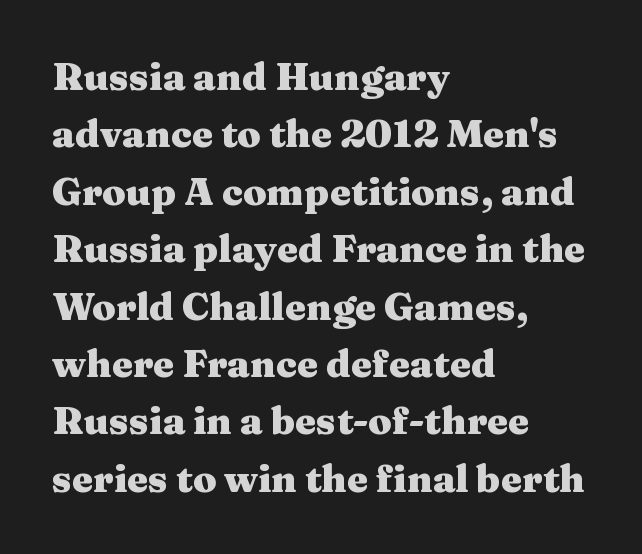
Q: Is the text bold? A: Yes.
Q: Is the text italic (slanted)? A: No, it is upright.
Q: Is the typeface a serif or a sans-serif typeface? A: Serif.
Q: Is the text underlined? A: No.
Q: How is the paragraph aligned? A: Left-aligned.
Q: Is the spacing between letters normal or unusually wide? A: Normal.
Q: Is the spacing between lines tight, normal or loose? A: Normal.
Q: Width (condensed, normal, or wide)? A: Wide.
Q: Stroke contrast? A: Medium.
Q: x-height? A: Medium.
Q: Monospaced? A: No.
